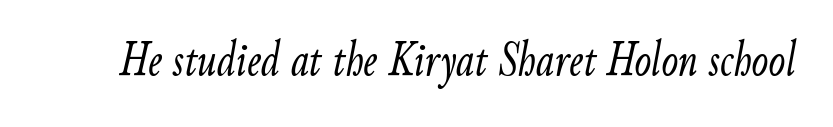
The image shows 50 px light, condensed type, italic (leaning right); set normal letter spacing, not underlined; low stroke contrast and a small x-height.
